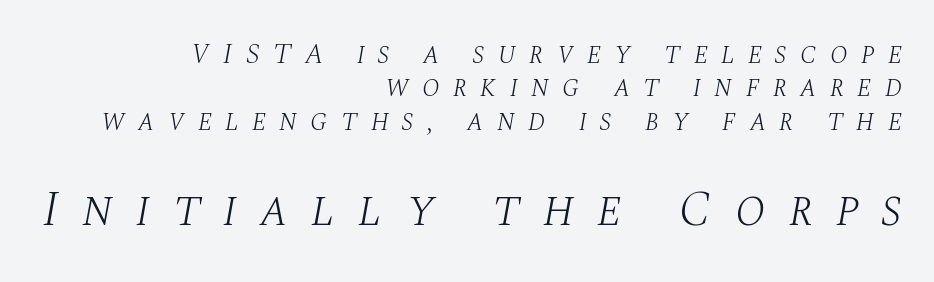
{"serif": "yes", "italic": "yes", "lean": "right", "slant_degrees": 10, "bold": "no", "weight": "light", "width": "normal", "stroke_contrast": "medium", "x_height": "large", "monospaced": "no", "underline": "no", "align": "right", "line_spacing": "tight", "line_spacing_ratio": 1.15, "letter_spacing": "wide", "letter_spacing_em": 0.45, "larger_block": "second", "size_ratio": 1.72, "glyph_px": 50}
